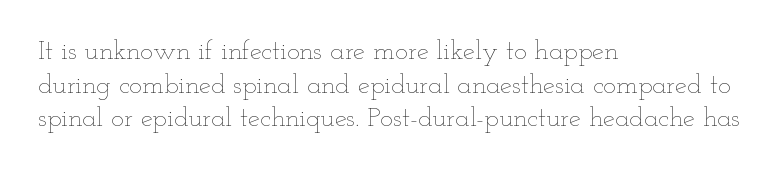
The image shows 27 px text type, upright; set left-aligned, normal line spacing (1.25x), normal letter spacing, not underlined.
